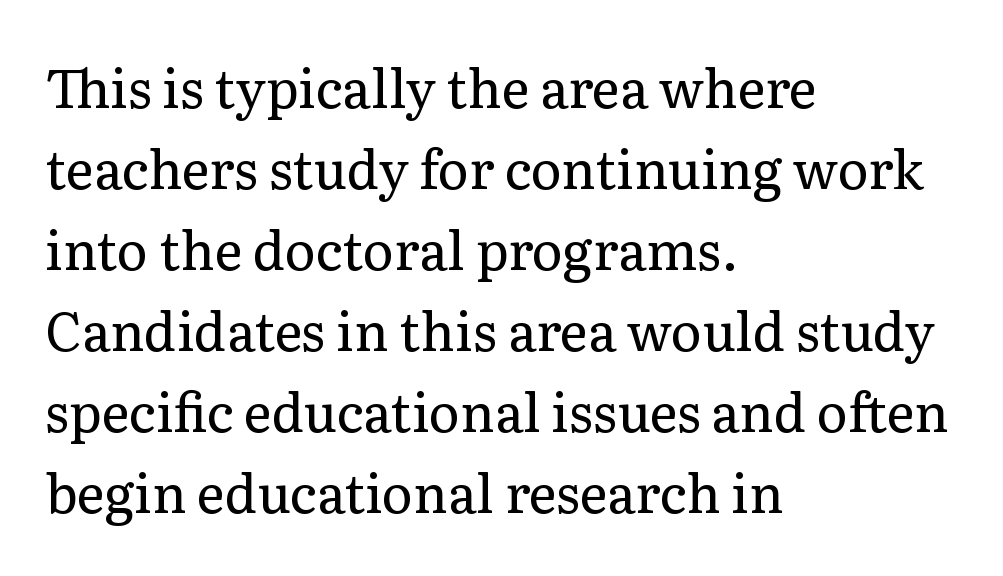
{"serif": "yes", "italic": "no", "bold": "no", "weight": "regular", "width": "normal", "stroke_contrast": "low", "x_height": "medium", "monospaced": "no", "underline": "no", "align": "left", "line_spacing": "normal", "line_spacing_ratio": 1.53, "letter_spacing": "normal", "letter_spacing_em": 0.0, "glyph_px": 53}
